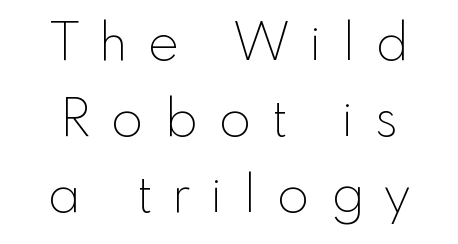
The image shows 52 px thin sans-serif type, upright; set normal line spacing (1.46x), unusually wide letter spacing (+0.41 em), not underlined; a small x-height.
